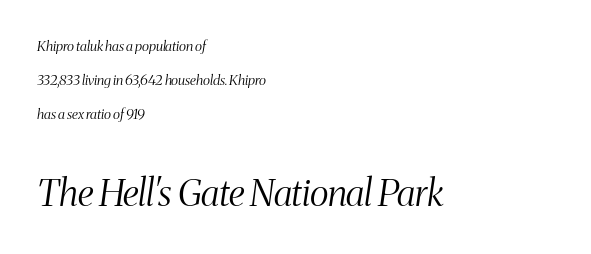
Q: Is the text bold? A: No.
Q: Is the text italic (slanted)? A: Yes, it leans right by about 8 degrees.
Q: Is the typeface a serif or a sans-serif typeface? A: Serif.
Q: Is the text underlined? A: No.
Q: How is the paragraph aligned? A: Left-aligned.
Q: Is the spacing between letters normal or unusually wide? A: Normal.
Q: Is the spacing between lines tight, normal or loose? A: Loose.
Q: Which block of text is set in a larger size, the first (top) or the second (bottom)? A: The second (bottom) one.
Q: Width (condensed, normal, or wide)? A: Condensed.
Q: Stroke contrast? A: Medium.
Q: x-height? A: Medium.
Q: Monospaced? A: No.
